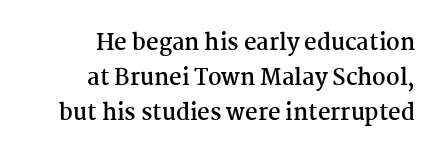
The image shows 22 px bold type, upright; set right-aligned, normal line spacing (1.59x), normal letter spacing, not underlined.
